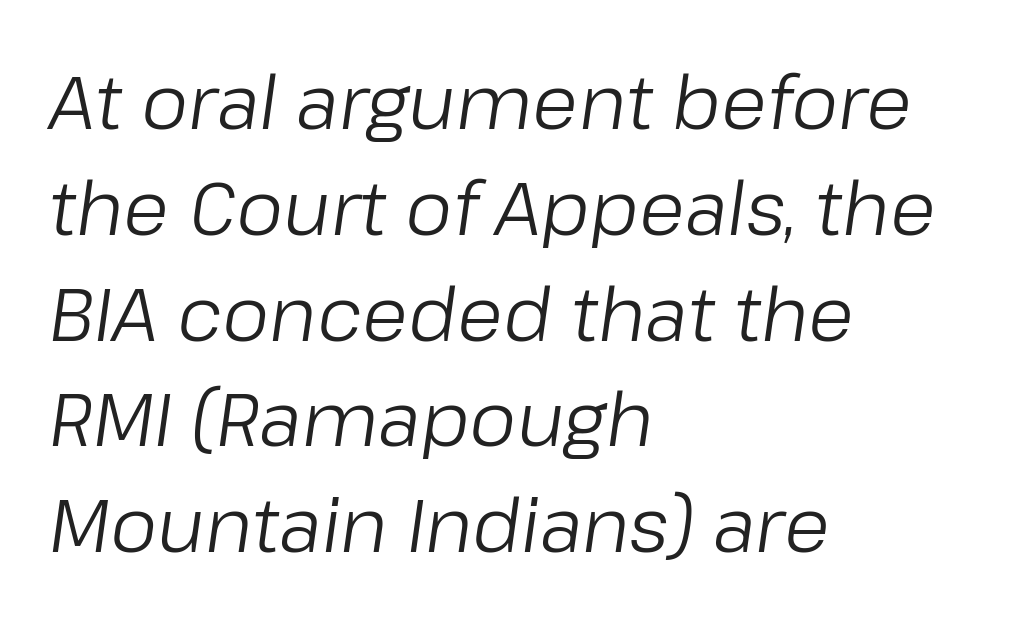
Q: Is the text bold? A: No.
Q: Is the text italic (slanted)? A: Yes, it leans right by about 8 degrees.
Q: Is the text underlined? A: No.
Q: How is the paragraph aligned? A: Left-aligned.
Q: Is the spacing between letters normal or unusually wide? A: Normal.
Q: Is the spacing between lines tight, normal or loose? A: Normal.
Q: Width (condensed, normal, or wide)? A: Normal.
Q: Stroke contrast? A: Low.
Q: x-height? A: Medium.
Q: Monospaced? A: No.
